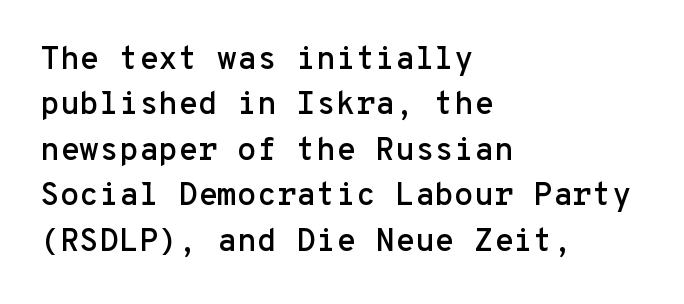
{"serif": "no", "italic": "no", "width": "normal", "stroke_contrast": "low", "x_height": "medium", "monospaced": "yes", "underline": "no", "align": "left", "line_spacing": "normal", "line_spacing_ratio": 1.42, "letter_spacing": "normal", "letter_spacing_em": 0.0, "glyph_px": 32}
